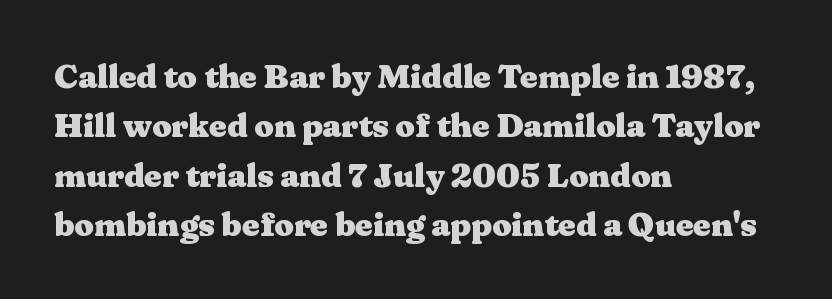
{"serif": "yes", "italic": "no", "bold": "yes", "weight": "heavy", "width": "wide", "stroke_contrast": "medium", "x_height": "medium", "monospaced": "no", "underline": "no", "align": "left", "line_spacing": "normal", "line_spacing_ratio": 1.45, "letter_spacing": "normal", "letter_spacing_em": 0.0, "glyph_px": 34}
